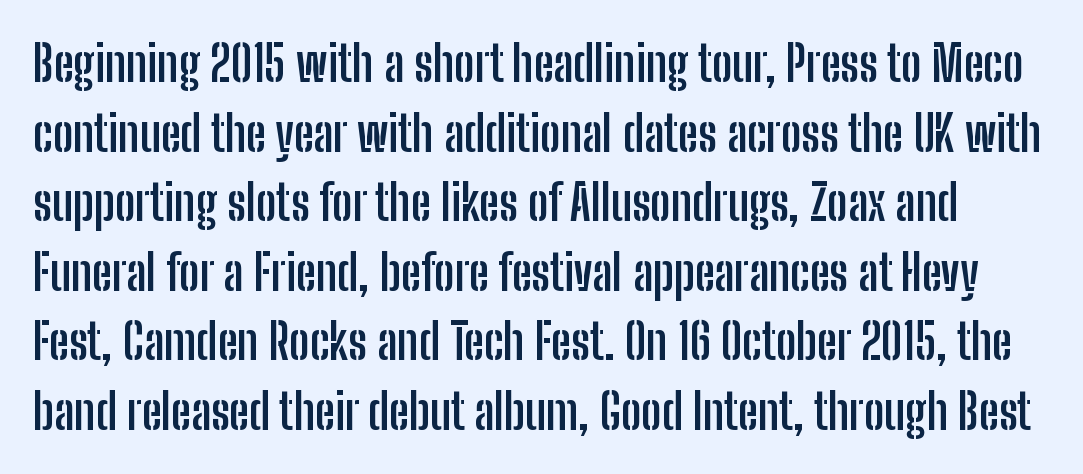
{"serif": "no", "italic": "no", "bold": "yes", "weight": "semibold", "width": "condensed", "stroke_contrast": "low", "x_height": "medium", "monospaced": "no", "underline": "no", "line_spacing": "normal", "line_spacing_ratio": 1.42, "letter_spacing": "normal", "letter_spacing_em": 0.0, "glyph_px": 49}
